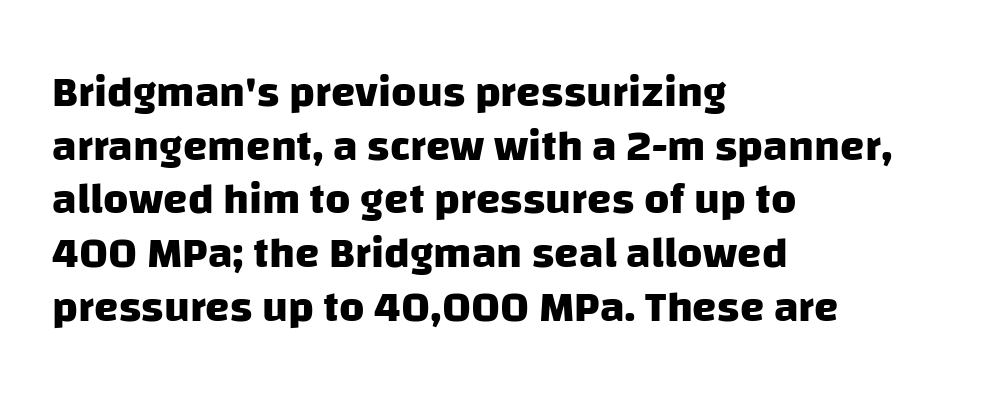
{"serif": "no", "bold": "yes", "weight": "heavy", "width": "normal", "stroke_contrast": "low", "x_height": "large", "monospaced": "no", "underline": "no", "align": "left", "line_spacing_ratio": 1.22, "letter_spacing": "normal", "letter_spacing_em": 0.0, "glyph_px": 44}
